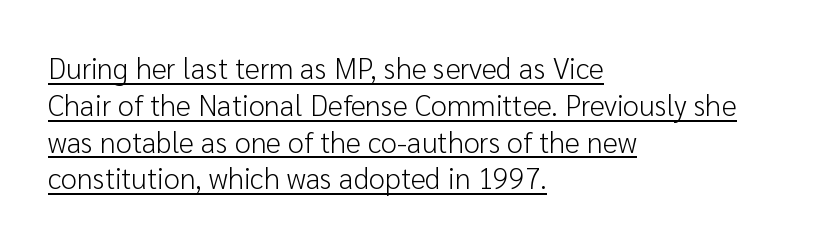
{"serif": "no", "italic": "no", "bold": "no", "weight": "light", "width": "normal", "stroke_contrast": "low", "x_height": "medium", "monospaced": "no", "underline": "yes", "align": "left", "line_spacing": "normal", "line_spacing_ratio": 1.27, "letter_spacing": "normal", "letter_spacing_em": 0.0, "glyph_px": 29}
